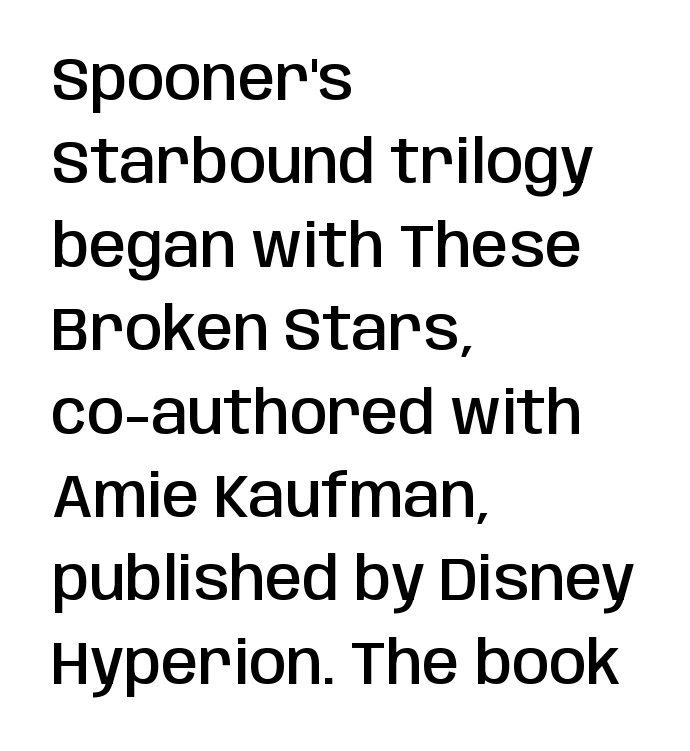
Tracking value appears to be zero — textbook default spacing. The passage shown is semibold, sitting just below true bold. Check where the strokes stop: nothing finishes them off — pure sans. Quick note: not italic, upright. The glyphs are unaccompanied by any horizontal stroke below them.
